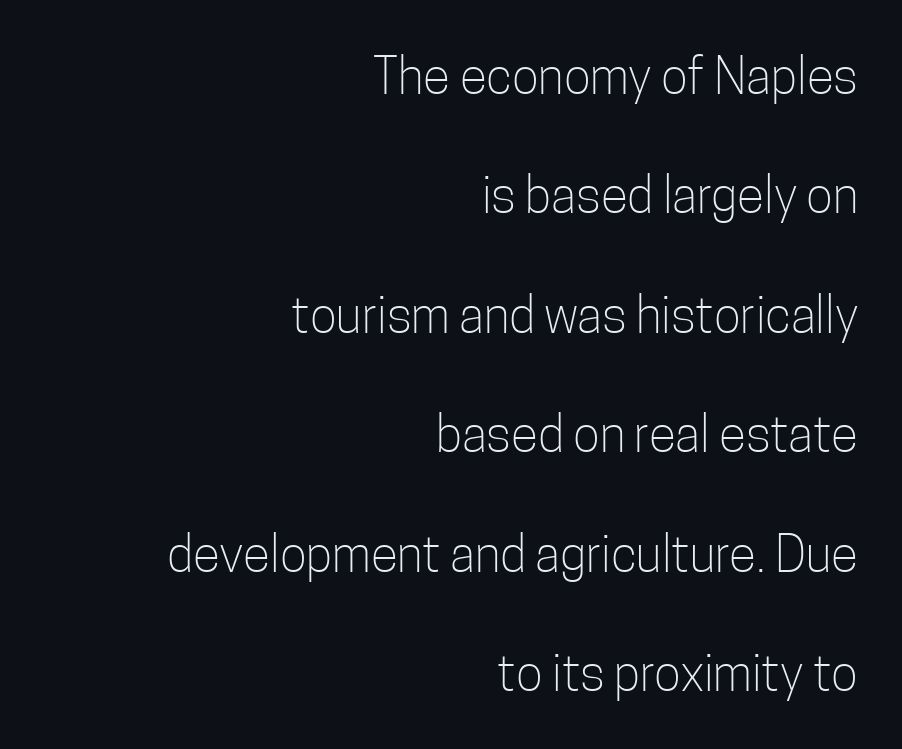
Q: Is the text bold? A: No.
Q: Is the text italic (slanted)? A: No, it is upright.
Q: Is the typeface a serif or a sans-serif typeface? A: Sans-serif.
Q: Is the text underlined? A: No.
Q: How is the paragraph aligned? A: Right-aligned.
Q: Is the spacing between letters normal or unusually wide? A: Normal.
Q: Is the spacing between lines tight, normal or loose? A: Loose.
Q: Width (condensed, normal, or wide)? A: Condensed.
Q: Stroke contrast? A: Low.
Q: x-height? A: Medium.
Q: Monospaced? A: No.
